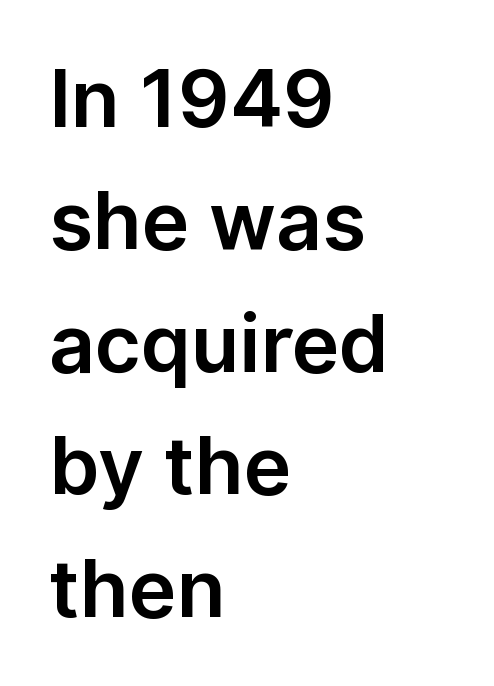
Q: Is the text italic (slanted)? A: No, it is upright.
Q: Is the typeface a serif or a sans-serif typeface? A: Sans-serif.
Q: Is the text underlined? A: No.
Q: How is the paragraph aligned? A: Left-aligned.
Q: Is the spacing between letters normal or unusually wide? A: Normal.
Q: Is the spacing between lines tight, normal or loose? A: Normal.
Q: Width (condensed, normal, or wide)? A: Normal.
Q: Stroke contrast? A: Low.
Q: x-height? A: Medium.
Q: Monospaced? A: No.
